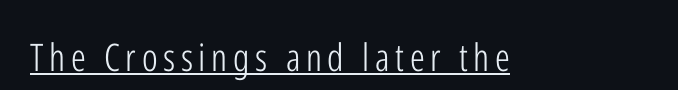
The image shows 38 px light, condensed sans-serif type, upright; set underlined; low stroke contrast and a medium x-height.
